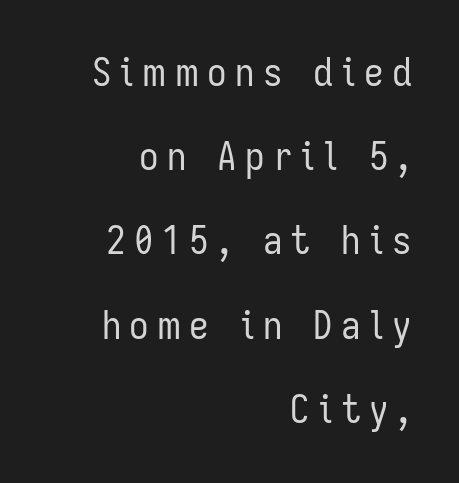
{"serif": "no", "italic": "no", "bold": "no", "weight": "regular", "width": "condensed", "stroke_contrast": "low", "x_height": "medium", "monospaced": "no", "underline": "no", "align": "right", "line_spacing": "loose", "line_spacing_ratio": 2.16, "letter_spacing": "wide", "letter_spacing_em": 0.21, "glyph_px": 39}
